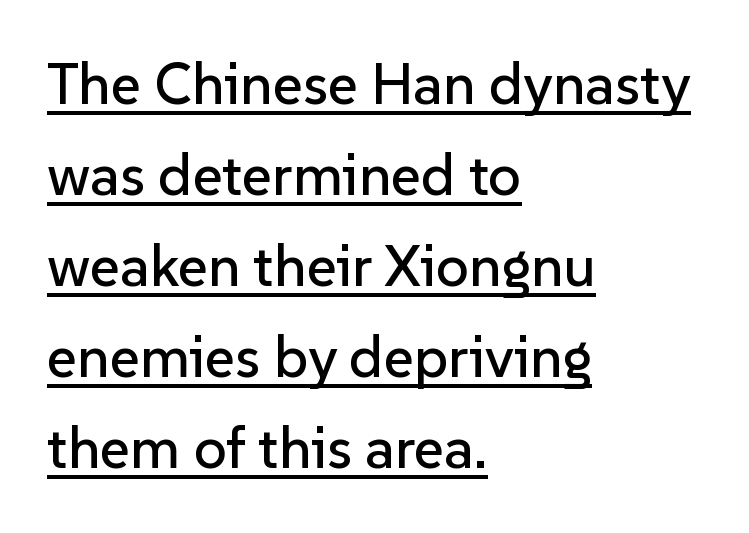
Q: Is the text italic (slanted)? A: No, it is upright.
Q: Is the typeface a serif or a sans-serif typeface? A: Sans-serif.
Q: Is the text underlined? A: Yes.
Q: How is the paragraph aligned? A: Left-aligned.
Q: Is the spacing between letters normal or unusually wide? A: Normal.
Q: Is the spacing between lines tight, normal or loose? A: Normal.
Q: Width (condensed, normal, or wide)? A: Normal.
Q: Stroke contrast? A: Low.
Q: x-height? A: Medium.
Q: Monospaced? A: No.
